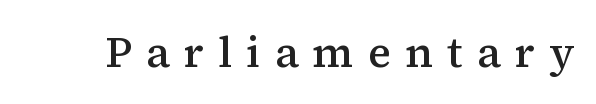
Each letter keeps its own natural width here, so spacing adapts to shape. The specimen reads as upright at a glance. Every letter is mildly thick-stroked: semibold rather than bold. Descenders hang freely into open space.
